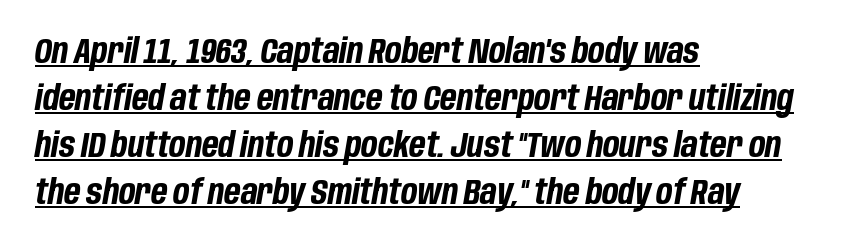
The image shows 34 px bold, condensed type, italic (leaning right); set left-aligned, normal line spacing (1.38x), normal letter spacing, underlined; low stroke contrast and a large x-height.
